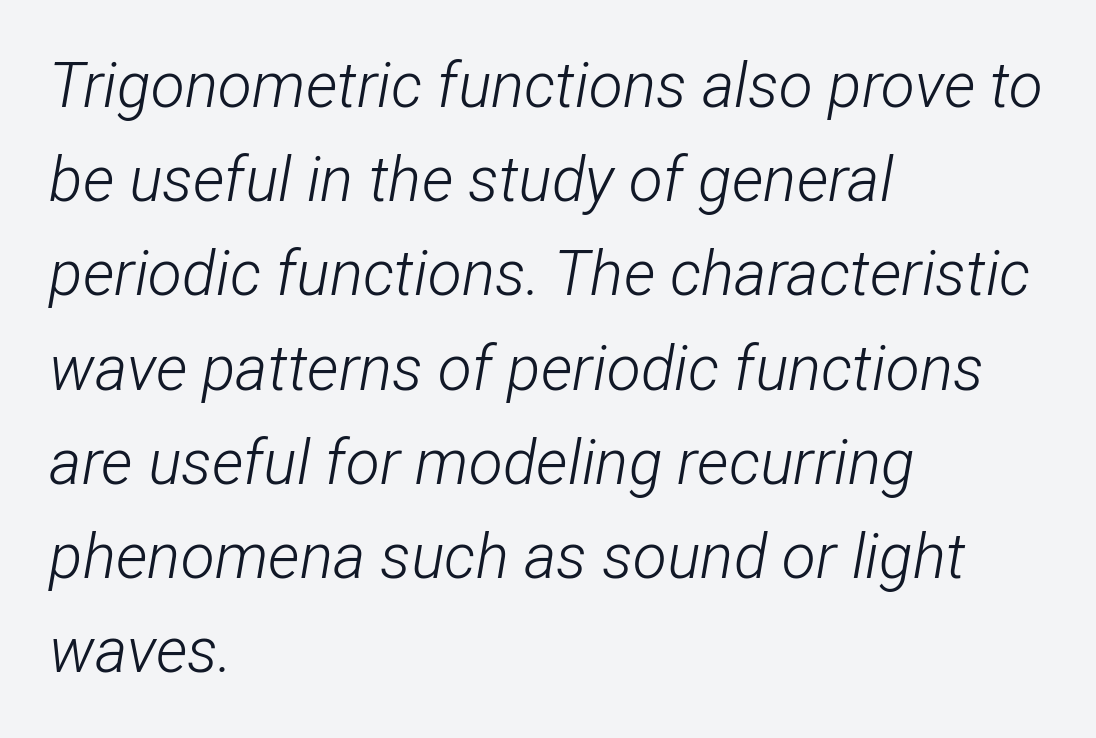
{"italic": "yes", "lean": "right", "slant_degrees": 12, "bold": "no", "weight": "light", "width": "condensed", "stroke_contrast": "low", "x_height": "medium", "monospaced": "no", "underline": "no", "align": "left", "line_spacing": "normal", "line_spacing_ratio": 1.52, "letter_spacing": "normal", "letter_spacing_em": 0.0, "glyph_px": 62}
